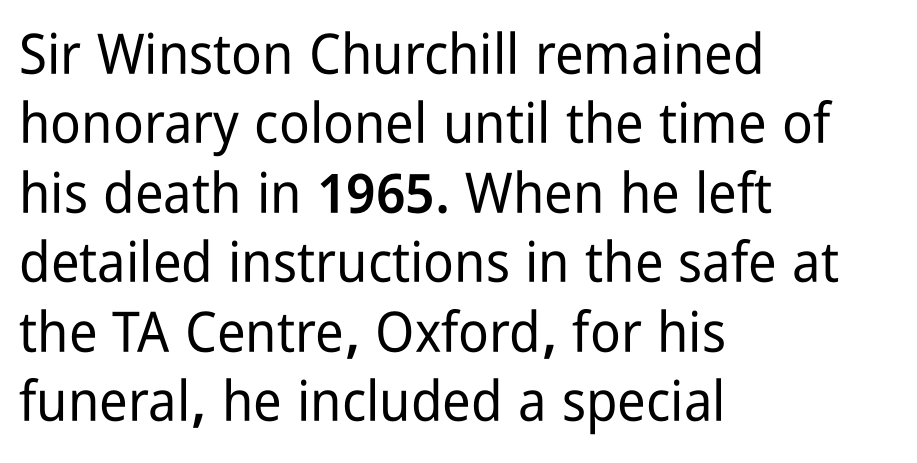
Q: Is the text italic (slanted)? A: No, it is upright.
Q: Is the typeface a serif or a sans-serif typeface? A: Sans-serif.
Q: Is the text underlined? A: No.
Q: How is the paragraph aligned? A: Left-aligned.
Q: Is the spacing between letters normal or unusually wide? A: Normal.
Q: Width (condensed, normal, or wide)? A: Condensed.
Q: Stroke contrast? A: Low.
Q: x-height? A: Medium.
Q: Monospaced? A: No.
